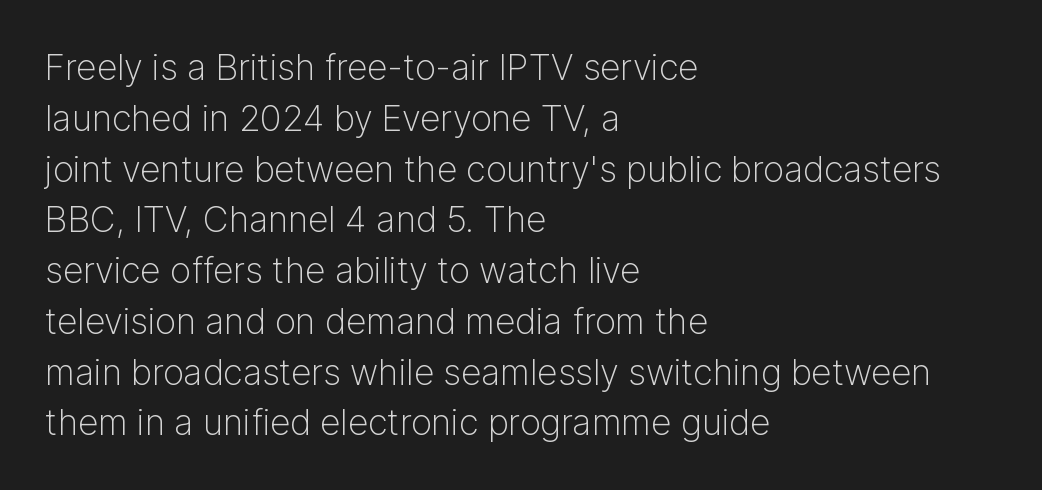
Descenders hang freely into open space. Horizontal alignment here is leftward, the default for most running prose. Ink coverage per letter is moderate at most. The letters stand upright; this is a roman face. Is there much room between lines? A standard amount, neither cramped nor airy. Characters follow at the spacing the type designer built in.
